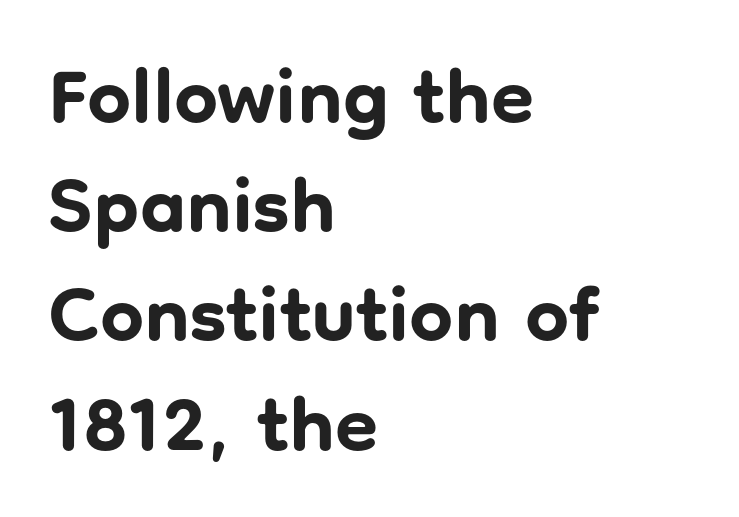
These lines stack with their left ends in a neat column. Each letter's strokes conclude bluntly, with no projecting serifs. The rendering keeps characters at their native spacing. Heavy, bold letterforms. Nope, not italic — everything's standing straight. Descender tails drop into unmarked territory.
